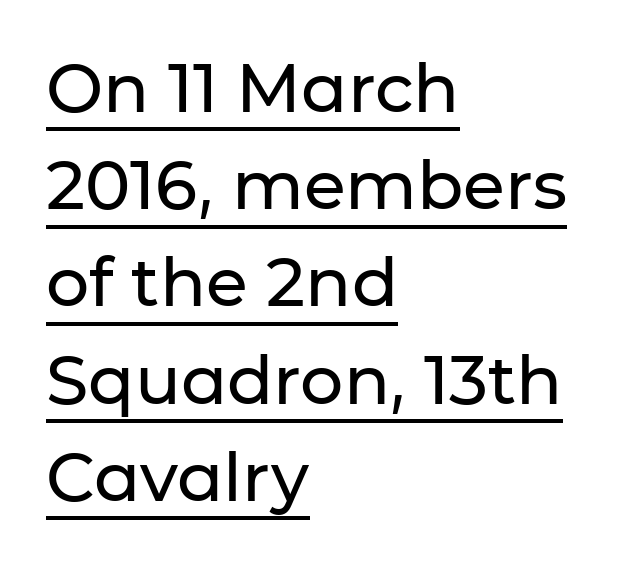
{"serif": "no", "italic": "no", "width": "normal", "stroke_contrast": "low", "x_height": "medium", "monospaced": "no", "underline": "yes", "align": "left", "line_spacing": "normal", "line_spacing_ratio": 1.43, "letter_spacing": "normal", "letter_spacing_em": 0.0, "glyph_px": 68}
